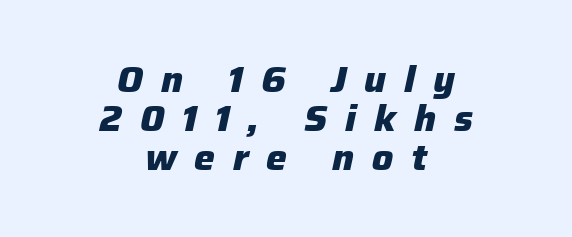
Q: Is the text bold? A: Yes.
Q: Is the text italic (slanted)? A: Yes, it leans right by about 12 degrees.
Q: Is the text underlined? A: No.
Q: How is the paragraph aligned? A: Centered.
Q: Is the spacing between letters normal or unusually wide? A: Unusually wide.
Q: Is the spacing between lines tight, normal or loose? A: Tight.
Q: Width (condensed, normal, or wide)? A: Normal.
Q: Stroke contrast? A: Low.
Q: x-height? A: Medium.
Q: Monospaced? A: No.
